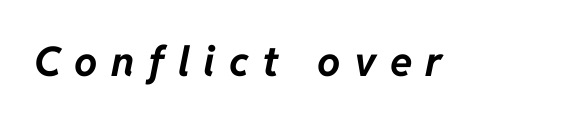
Q: Is the text bold? A: Yes.
Q: Is the text italic (slanted)? A: Yes, it leans right by about 11 degrees.
Q: Is the text underlined? A: No.
Q: Is the spacing between letters normal or unusually wide? A: Unusually wide.
Q: Width (condensed, normal, or wide)? A: Normal.
Q: Stroke contrast? A: Low.
Q: x-height? A: Medium.
Q: Monospaced? A: No.
